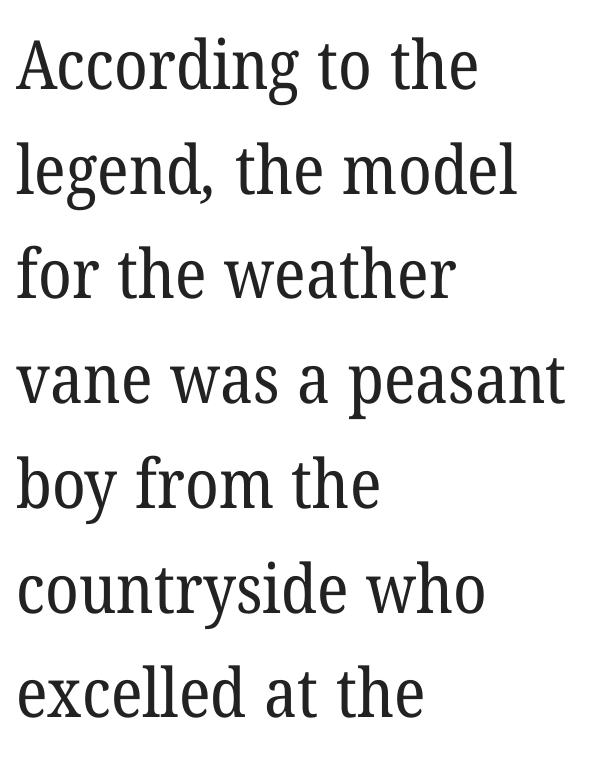
The image shows 68 px regular-weight serif type; set left-aligned, normal line spacing (1.54x), normal letter spacing, not underlined; low stroke contrast and a medium x-height.
